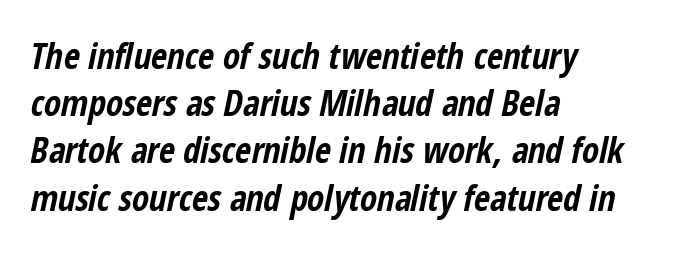
Q: Is the text bold? A: Yes.
Q: Is the text italic (slanted)? A: Yes, it leans right by about 12 degrees.
Q: Is the text underlined? A: No.
Q: How is the paragraph aligned? A: Left-aligned.
Q: Is the spacing between letters normal or unusually wide? A: Normal.
Q: Is the spacing between lines tight, normal or loose? A: Normal.
Q: Width (condensed, normal, or wide)? A: Condensed.
Q: Stroke contrast? A: Low.
Q: x-height? A: Medium.
Q: Monospaced? A: No.
